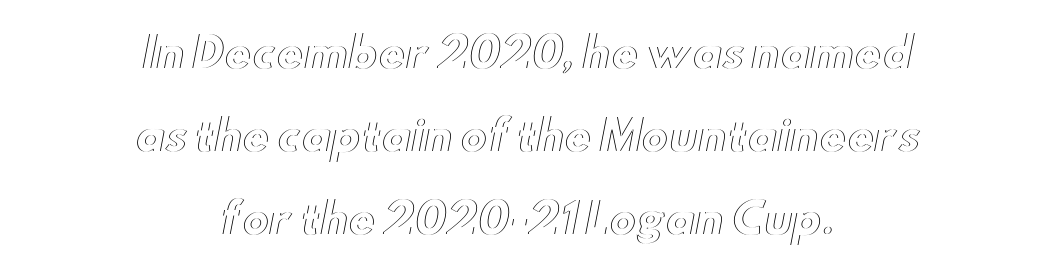
The image shows 41 px wide type; set centered, loose line spacing (2.02x), normal letter spacing, not underlined; a small x-height.
